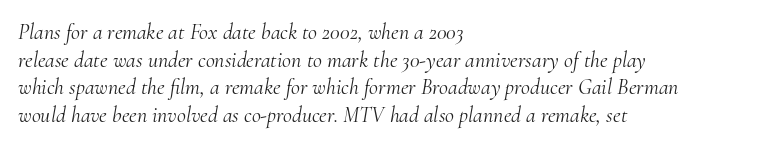
Q: Is the text bold? A: No.
Q: Is the text italic (slanted)? A: Yes, it leans right by about 10 degrees.
Q: Is the text underlined? A: No.
Q: How is the paragraph aligned? A: Left-aligned.
Q: Is the spacing between letters normal or unusually wide? A: Normal.
Q: Is the spacing between lines tight, normal or loose? A: Normal.
